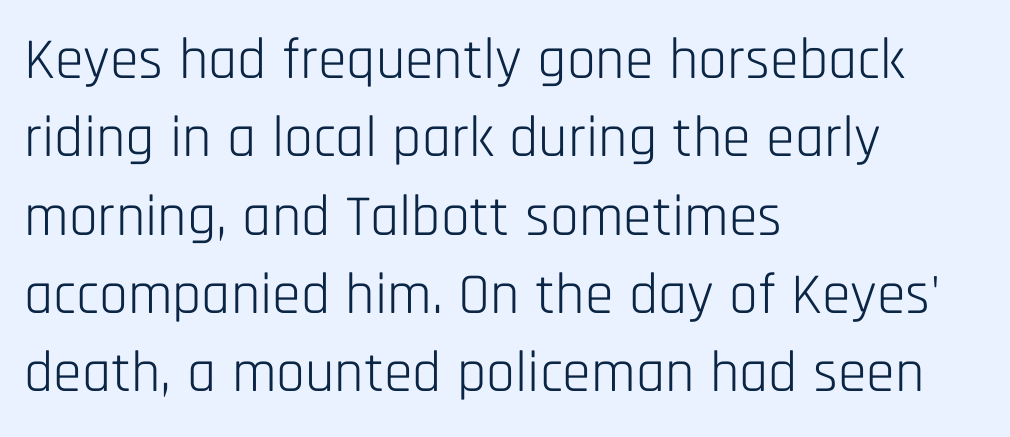
You could not count columns in this text — the font is proportionally spaced. The letterforms sit at book weight or below. The gaps between neighbouring characters are ordinary and unremarkable. A typesetter would mark this as roman, not italic.
